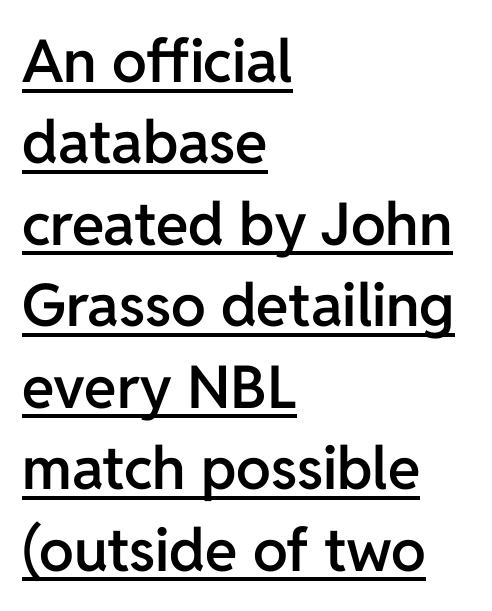
{"serif": "no", "italic": "no", "bold": "semi", "weight": "semibold", "width": "normal", "stroke_contrast": "low", "x_height": "medium", "monospaced": "no", "underline": "yes", "align": "left", "line_spacing": "normal", "line_spacing_ratio": 1.38, "letter_spacing": "normal", "letter_spacing_em": 0.0, "glyph_px": 59}
